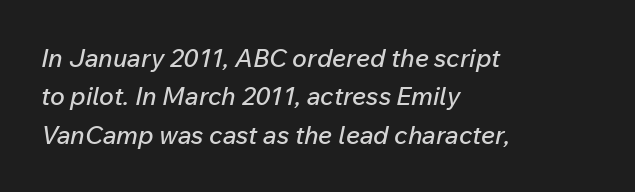
Q: Is the text italic (slanted)? A: Yes, it leans right by about 12 degrees.
Q: Is the text underlined? A: No.
Q: How is the paragraph aligned? A: Left-aligned.
Q: Is the spacing between letters normal or unusually wide? A: Normal.
Q: Is the spacing between lines tight, normal or loose? A: Normal.
